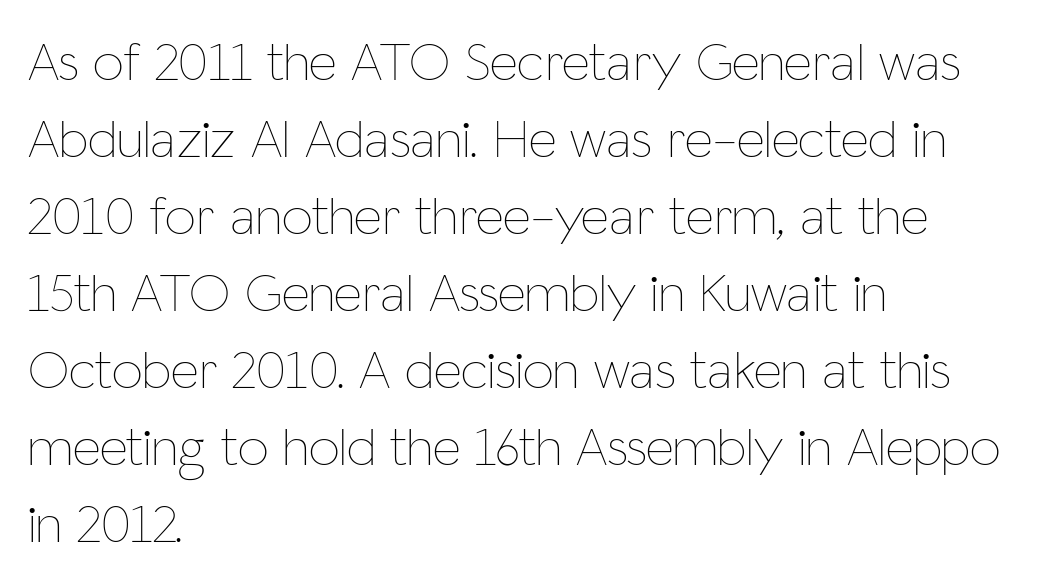
The image shows 55 px thin, condensed type, upright; set left-aligned, normal line spacing (1.4x), normal letter spacing, not underlined; low stroke contrast and a medium x-height.
